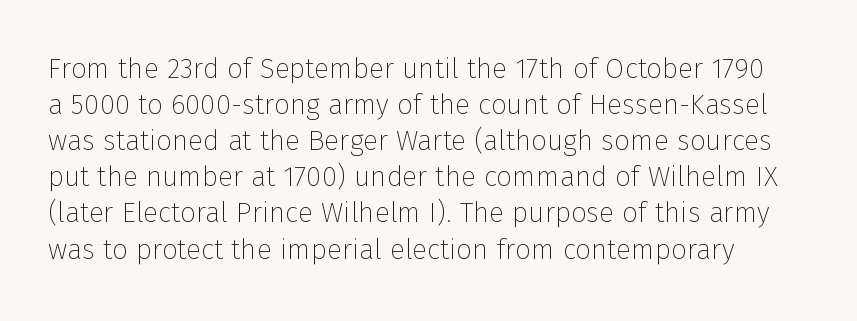
Q: Is the text bold? A: No.
Q: Is the text italic (slanted)? A: No, it is upright.
Q: Is the typeface a serif or a sans-serif typeface? A: Sans-serif.
Q: Is the text underlined? A: No.
Q: Is the spacing between letters normal or unusually wide? A: Normal.
Q: Is the spacing between lines tight, normal or loose? A: Normal.
Q: Width (condensed, normal, or wide)? A: Normal.
Q: Stroke contrast? A: Low.
Q: x-height? A: Medium.
Q: Monospaced? A: No.
